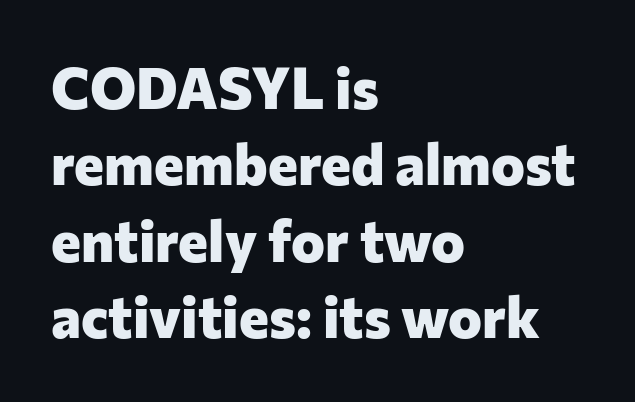
The image shows 57 px heavy sans-serif type, upright; set left-aligned, normal line spacing (1.34x), normal letter spacing, not underlined; low stroke contrast and a medium x-height.
